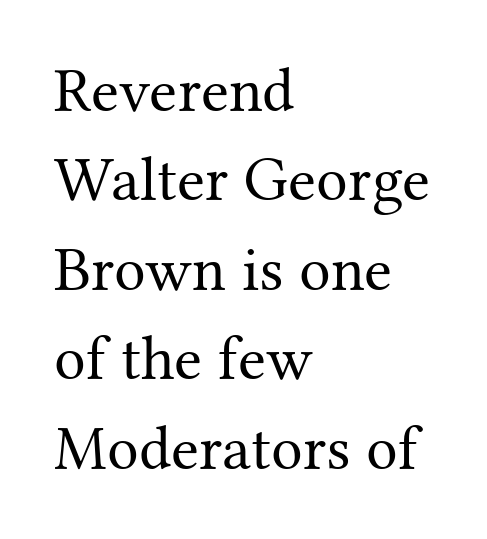
The image shows 63 px regular-weight serif type, upright; set left-aligned, normal line spacing (1.42x), normal letter spacing, not underlined; medium stroke contrast and a medium x-height.
